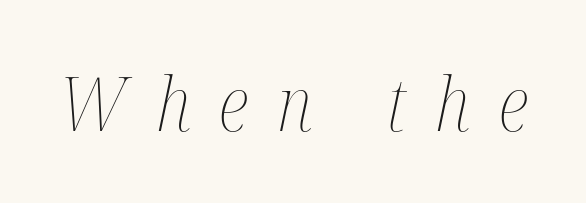
The image shows 75 px thin, condensed type, italic (leaning right); set unusually wide letter spacing (+0.38 em), not underlined; medium stroke contrast and a medium x-height.
